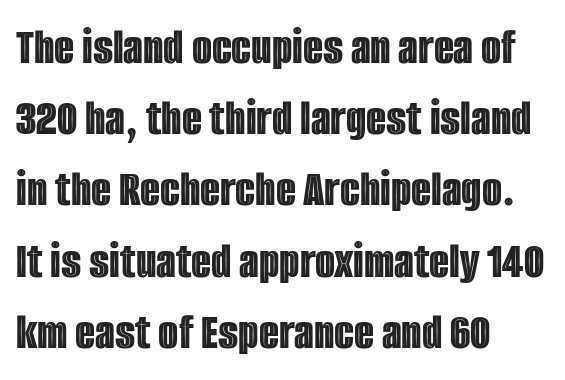
Q: Is the text italic (slanted)? A: No, it is upright.
Q: Is the text underlined? A: No.
Q: How is the paragraph aligned? A: Left-aligned.
Q: Is the spacing between letters normal or unusually wide? A: Normal.
Q: Is the spacing between lines tight, normal or loose? A: Normal.
Q: Width (condensed, normal, or wide)? A: Condensed.
Q: x-height? A: Large.
Q: Monospaced? A: No.
